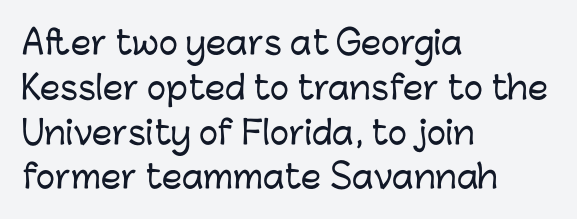
Proportional: the letters do not fall into vertical columns. Compared with typical paragraphs, the rows here are spaced about the same. The letters stand upright; this is a roman face. Notice how the passage keeps a crisp vertical edge on the left only. Inter-character spacing is left at the font's built-in metrics. The rendering shows plain stroke endings on the letterforms — a sans-serif design.
